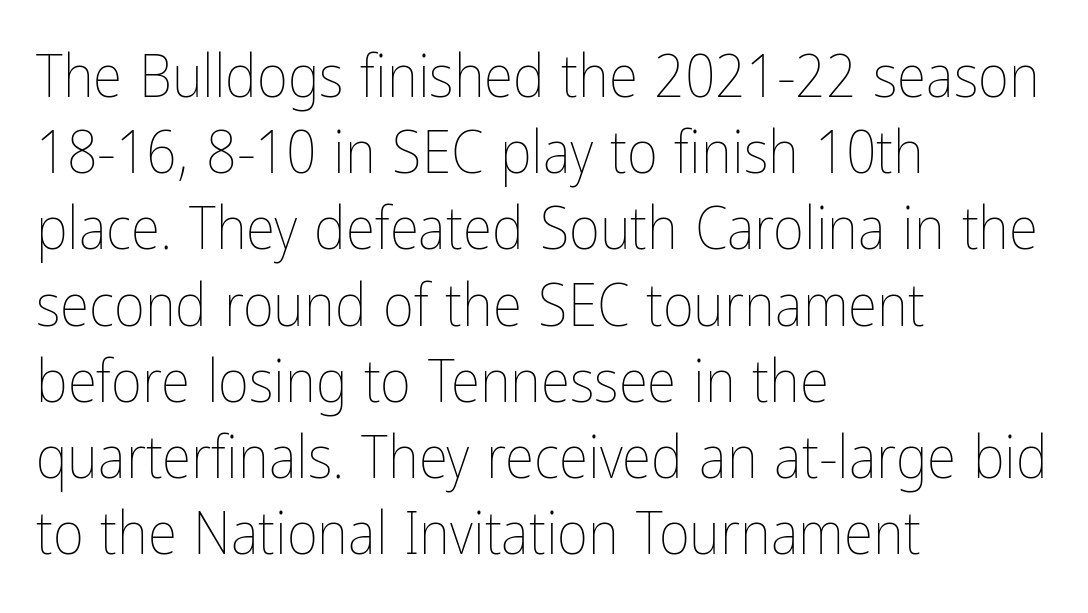
The image shows 60 px thin, condensed type, upright; set left-aligned, normal line spacing (1.27x), normal letter spacing, not underlined; low stroke contrast and a medium x-height.
